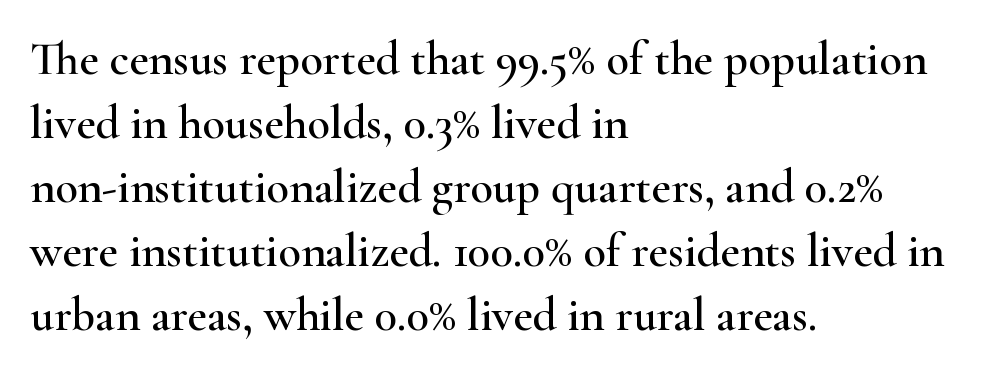
Q: Is the text italic (slanted)? A: No, it is upright.
Q: Is the typeface a serif or a sans-serif typeface? A: Serif.
Q: Is the text underlined? A: No.
Q: How is the paragraph aligned? A: Left-aligned.
Q: Is the spacing between letters normal or unusually wide? A: Normal.
Q: Is the spacing between lines tight, normal or loose? A: Normal.
Q: Width (condensed, normal, or wide)? A: Wide.
Q: Stroke contrast? A: High.
Q: x-height? A: Small.
Q: Monospaced? A: No.
